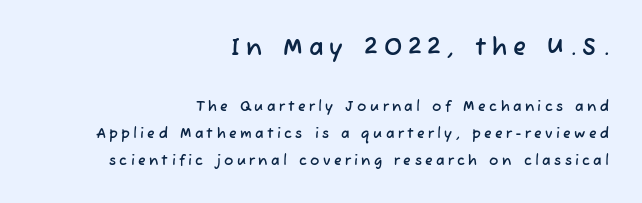
{"underline": "no", "align": "right", "line_spacing": "loose", "line_spacing_ratio": 1.91, "letter_spacing": "wide", "letter_spacing_em": 0.24, "larger_block": "first", "size_ratio": 1.71, "glyph_px": 24}
